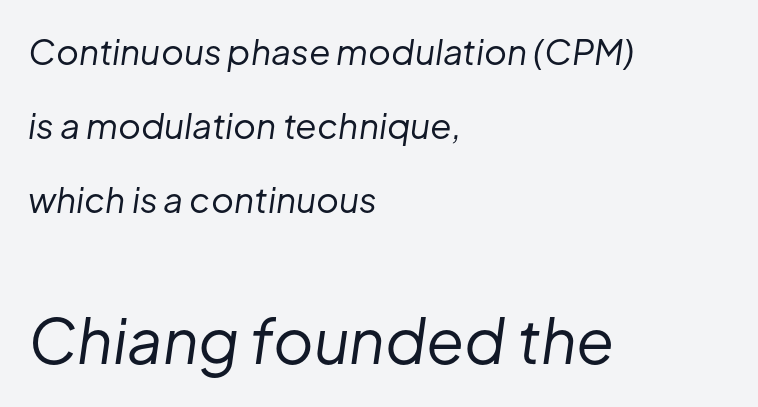
In terms of leading, this rendering errs on the spacious side. Each letter keeps its own natural width here, so spacing adapts to shape. This sample uses plain, unmodified letter spacing. Emphasis-style slanted type is in use.
